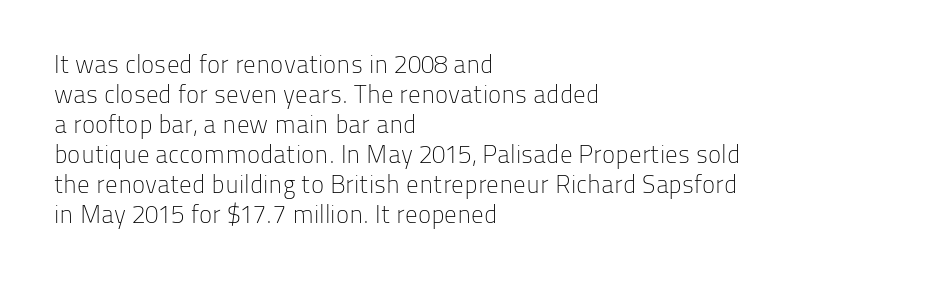
Q: Is the text bold? A: No.
Q: Is the text italic (slanted)? A: No, it is upright.
Q: Is the text underlined? A: No.
Q: How is the paragraph aligned? A: Left-aligned.
Q: Is the spacing between letters normal or unusually wide? A: Normal.
